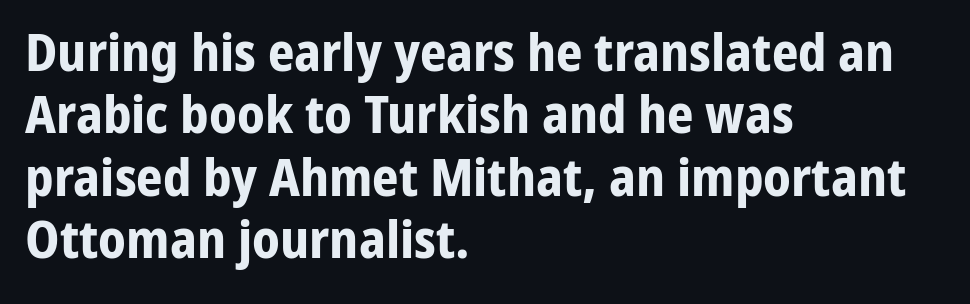
Tall strokes in this sample are plumb rather than angled. Descenders are the only things crossing below the line. Each line starts at the same left margin while the right side varies. The passage shown is typed in a proportional face where columns would drift.
